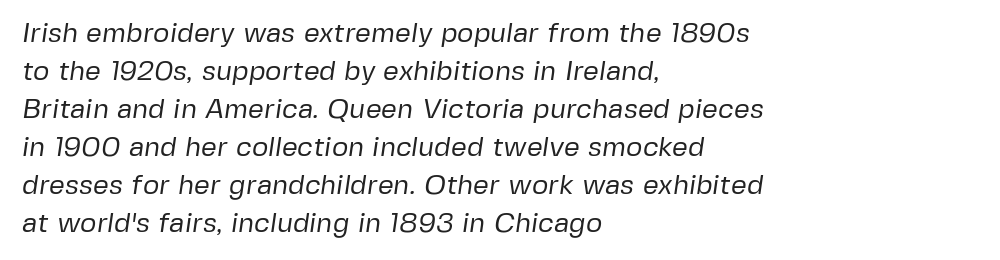
Think standard paragraph weight, or any step lighter than that. Classification — sans serif. This sample has the flowing, uneven cadence of proportional lettering. In CSS terms this would be text-align: left.
